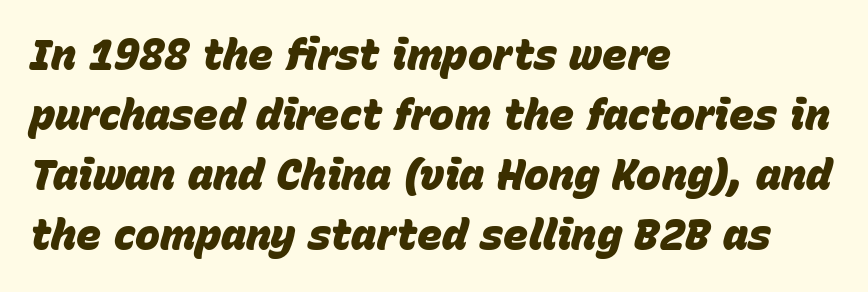
{"italic": "yes", "lean": "right", "slant_degrees": 15, "bold": "yes", "weight": "heavy", "width": "normal", "stroke_contrast": "low", "x_height": "large", "monospaced": "no", "underline": "no", "align": "left", "line_spacing": "normal", "line_spacing_ratio": 1.43, "letter_spacing": "normal", "letter_spacing_em": 0.0, "glyph_px": 42}
